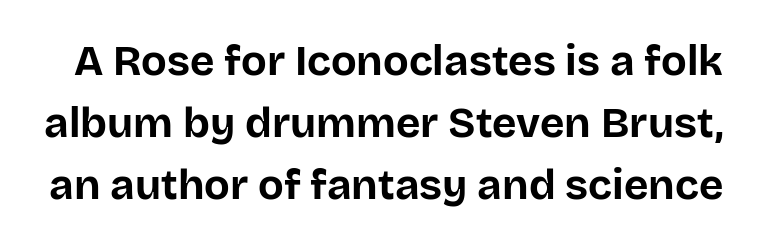
The line texture is even and compact thanks to regular tracking. The baseline area is clear. The designer left line spacing at the default. The glyphs have the mass of a bold cut. A sans-serif font was chosen for this passage.
